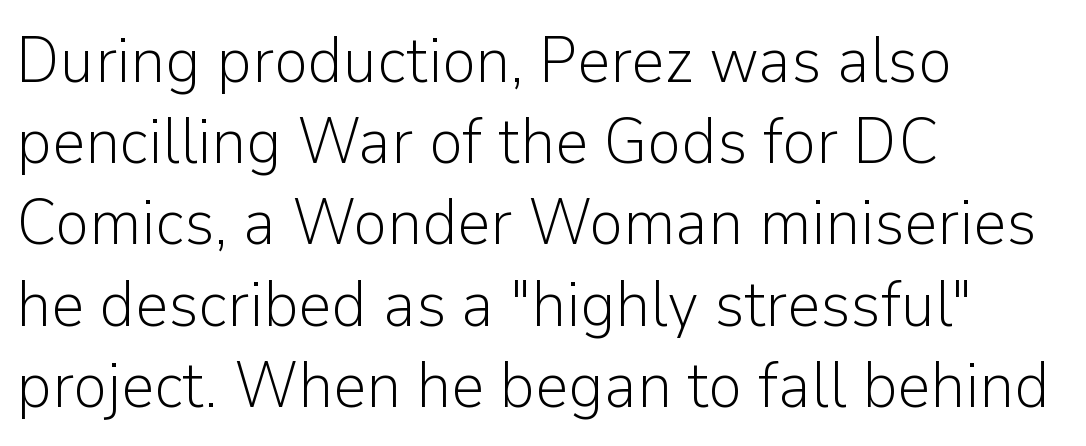
{"serif": "no", "italic": "no", "bold": "no", "weight": "light", "width": "normal", "stroke_contrast": "low", "x_height": "medium", "monospaced": "no", "underline": "no", "align": "left", "line_spacing": "normal", "line_spacing_ratio": 1.25, "letter_spacing": "normal", "letter_spacing_em": 0.0, "glyph_px": 65}
